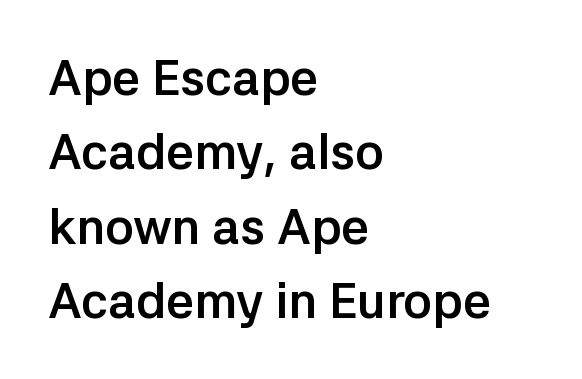
Proportional: the letters do not fall into vertical columns. How heavy is the stroke? Heavy — this is a bold. Evenly set lines give the paragraph a standard silhouette. The type sits square on the baseline with zero lean. Is the letter spacing exaggerated? No — it looks like the ordinary default. Serifs: no, the terminals of the letterforms are clean.
